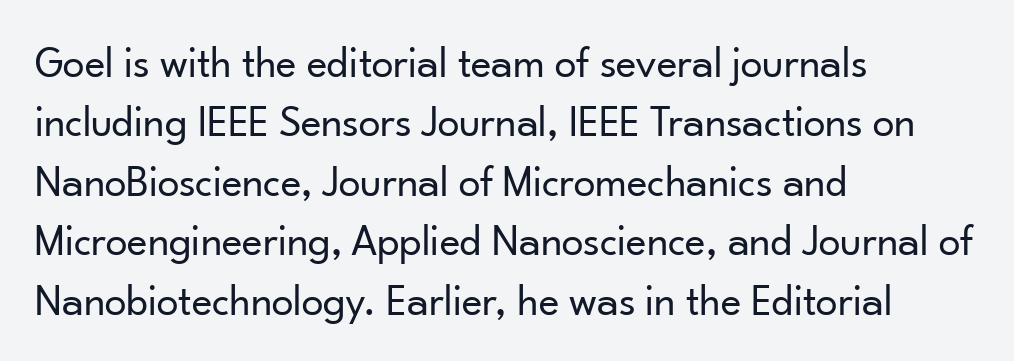
Q: Is the text bold? A: No.
Q: Is the text italic (slanted)? A: No, it is upright.
Q: Is the typeface a serif or a sans-serif typeface? A: Sans-serif.
Q: Is the text underlined? A: No.
Q: How is the paragraph aligned? A: Left-aligned.
Q: Is the spacing between letters normal or unusually wide? A: Normal.
Q: Is the spacing between lines tight, normal or loose? A: Normal.
Q: Width (condensed, normal, or wide)? A: Normal.
Q: Stroke contrast? A: Low.
Q: x-height? A: Small.
Q: Monospaced? A: No.
